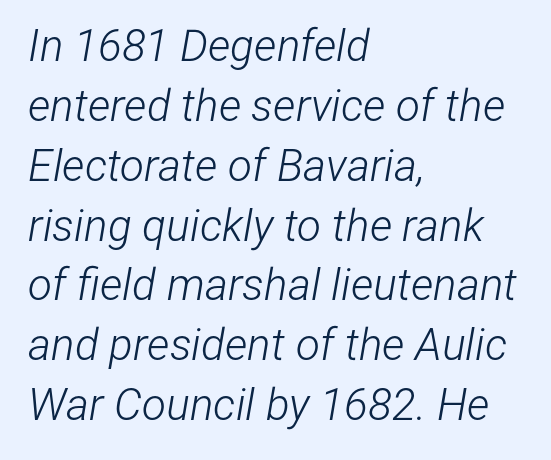
{"italic": "yes", "lean": "right", "slant_degrees": 12, "bold": "no", "weight": "light", "width": "condensed", "stroke_contrast": "low", "x_height": "medium", "monospaced": "no", "underline": "no", "align": "left", "line_spacing": "normal", "line_spacing_ratio": 1.36, "letter_spacing": "normal", "letter_spacing_em": 0.0, "glyph_px": 44}
